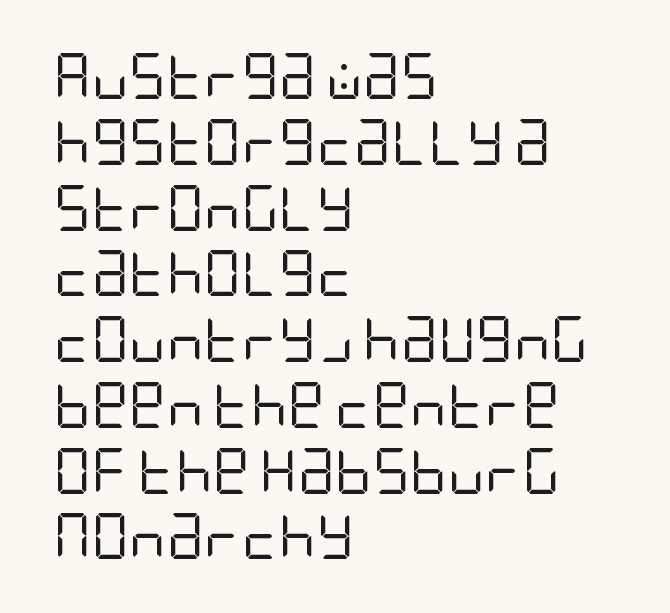
Q: Is the text bold? A: No.
Q: Is the text italic (slanted)? A: No, it is upright.
Q: Is the typeface a serif or a sans-serif typeface? A: Sans-serif.
Q: Is the text underlined? A: No.
Q: How is the paragraph aligned? A: Left-aligned.
Q: Is the spacing between letters normal or unusually wide? A: Normal.
Q: Is the spacing between lines tight, normal or loose? A: Normal.
Q: Width (condensed, normal, or wide)? A: Condensed.
Q: Stroke contrast? A: Low.
Q: x-height? A: Large.
